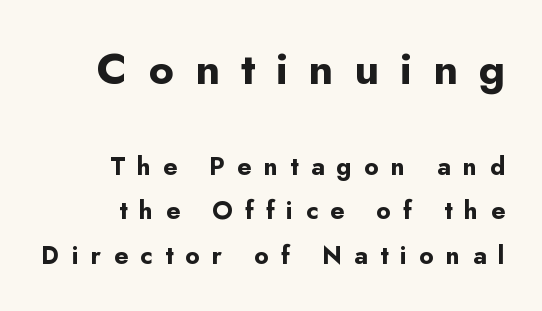
{"serif": "no", "italic": "no", "bold": "yes", "weight": "bold", "width": "normal", "stroke_contrast": "low", "x_height": "small", "monospaced": "no", "underline": "no", "align": "right", "line_spacing_ratio": 1.78, "letter_spacing": "wide", "letter_spacing_em": 0.49, "larger_block": "first", "size_ratio": 1.72, "glyph_px": 43}
